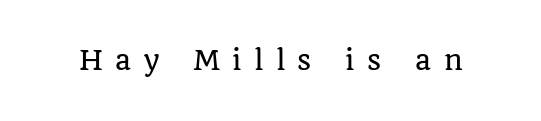
{"italic": "no", "underline": "no", "letter_spacing": "wide", "letter_spacing_em": 0.48, "glyph_px": 26}
